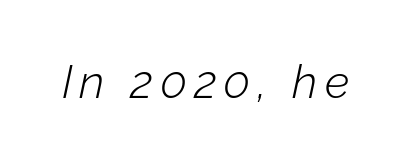
The image shows 46 px light type, italic (leaning right); set not underlined; low stroke contrast and a medium x-height.
